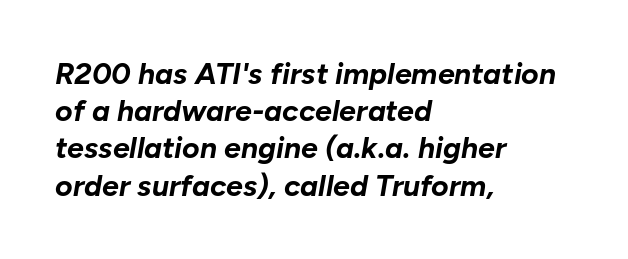
Spacing verdict: proportional, widths tailored to each character. The text block is weighted toward the left margin, trailing off unevenly rightward. The letters are slanted; this is an italic face. Quick note: underline off. The horizontal fit of the characters is conventional and even.
